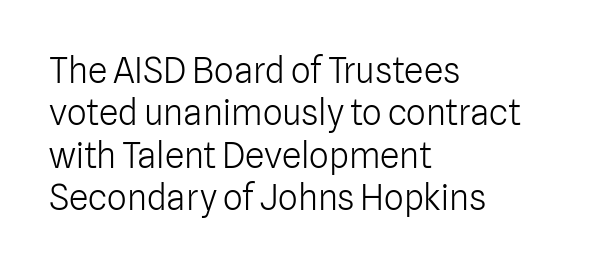
Each letter keeps its own natural width here, so spacing adapts to shape. Horizontal alignment here is leftward, the default for most running prose. The passage shown is typeset with a sans-serif family. No letter is thick-stroked: the sample isn't bold. The specimen reads as upright at a glance. Descenders hang freely into open space.
